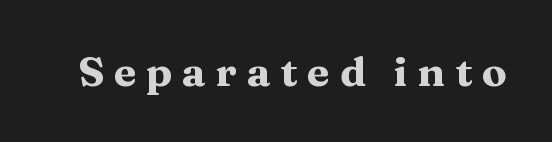
The image shows 41 px heavy, wide serif type, upright; set unusually wide letter spacing (+0.24 em), not underlined; medium stroke contrast and a medium x-height.
